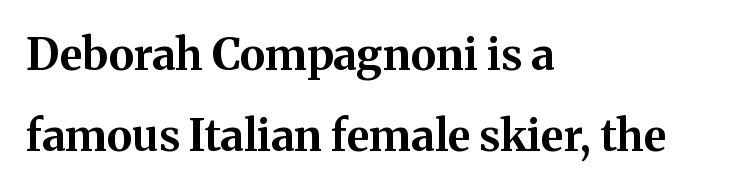
{"serif": "yes", "italic": "no", "bold": "yes", "weight": "bold", "width": "normal", "stroke_contrast": "medium", "x_height": "medium", "monospaced": "no", "underline": "no", "align": "left", "line_spacing_ratio": 1.85, "letter_spacing": "normal", "letter_spacing_em": 0.0, "glyph_px": 44}
